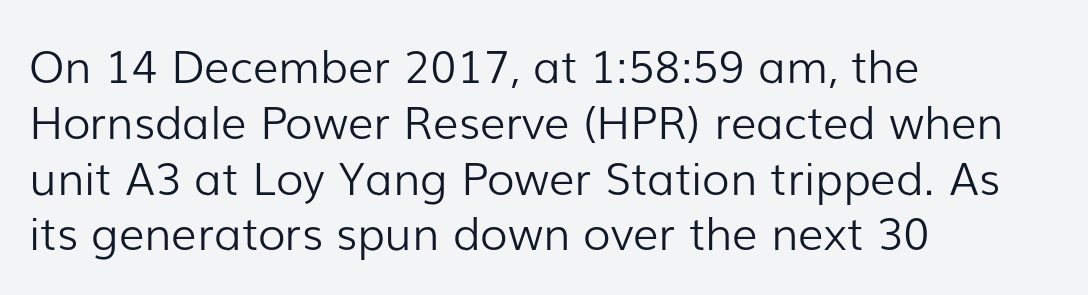
Each letter keeps its own natural width here, so spacing adapts to shape. It's the straight-up-and-down kind of type. The horizontal fit of the characters is conventional and even. One-word summary of the alignment: left. Stems and bowls with no extra thickness — not bold. The baseline area is clear.
